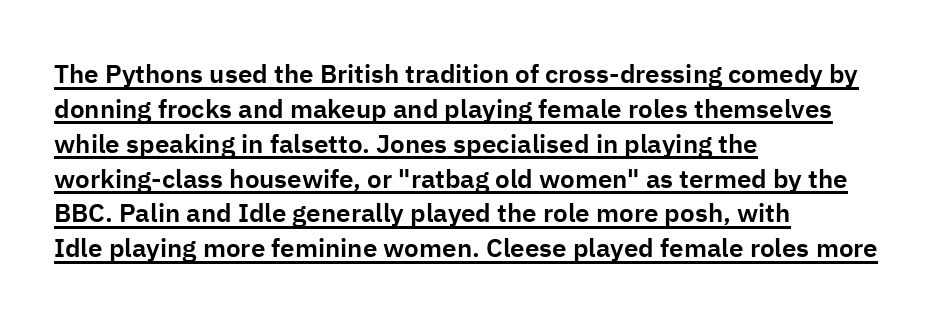
{"italic": "no", "underline": "yes", "align": "left", "line_spacing": "normal", "line_spacing_ratio": 1.34, "letter_spacing": "normal", "letter_spacing_em": 0.0, "glyph_px": 26}
